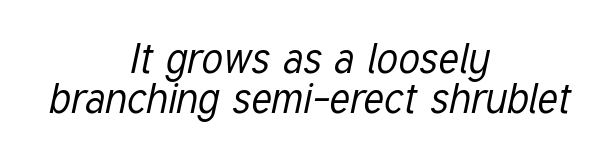
The image shows 42 px regular-weight, condensed type, italic (leaning right); set centered, tight line spacing (0.95x), normal letter spacing, not underlined; low stroke contrast and a medium x-height.
